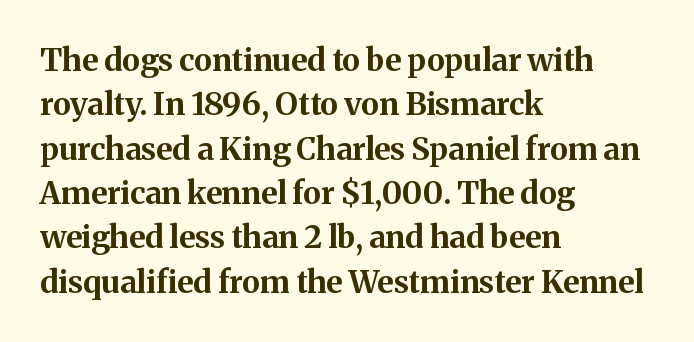
The image shows 31 px bold serif type, upright; set left-aligned, normal line spacing (1.43x), normal letter spacing, not underlined; medium stroke contrast and a medium x-height.
